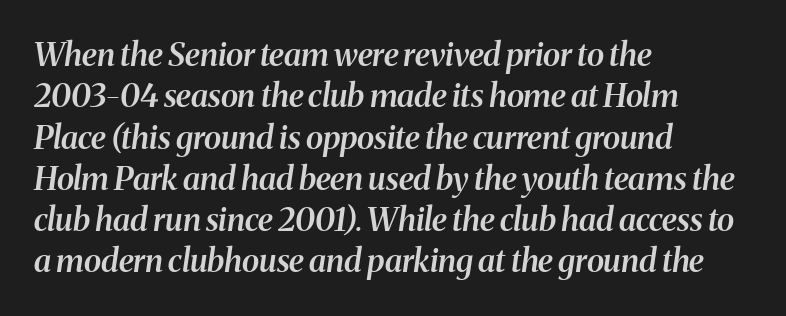
The image shows 32 px semibold serif type, italic (leaning right); set left-aligned, normal line spacing (1.29x), normal letter spacing, not underlined; medium stroke contrast and a medium x-height.
